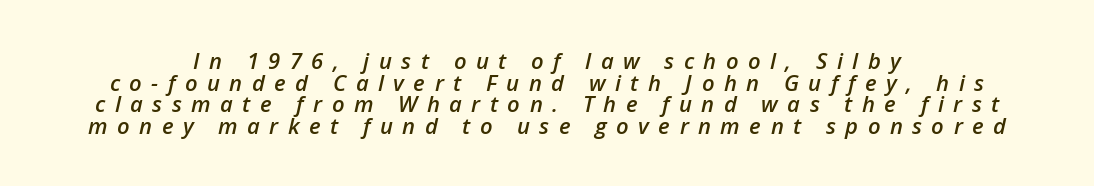
{"italic": "yes", "lean": "right", "slant_degrees": 12, "bold": "semi", "underline": "no", "align": "center", "line_spacing": "tight", "line_spacing_ratio": 0.98, "letter_spacing": "wide", "letter_spacing_em": 0.43, "glyph_px": 22}
